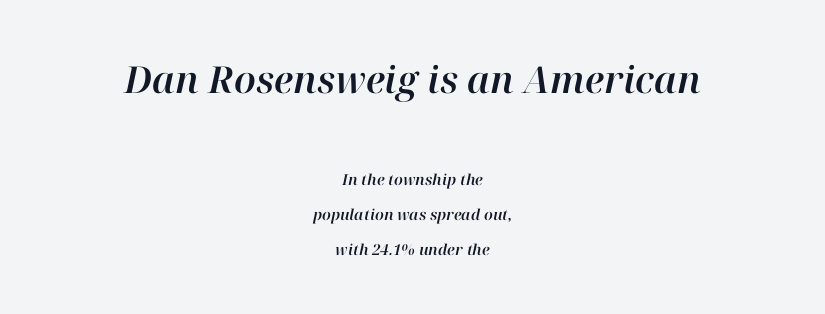
The image shows 37 px text type, italic (leaning right); set centered, loose line spacing (2.32x), normal letter spacing, not underlined; the first (top) block is 2.47x larger; high stroke contrast and a medium x-height.
